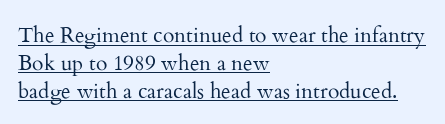
Q: Is the text bold? A: No.
Q: Is the text italic (slanted)? A: No, it is upright.
Q: Is the text underlined? A: Yes.
Q: How is the paragraph aligned? A: Left-aligned.
Q: Is the spacing between letters normal or unusually wide? A: Normal.
Q: Is the spacing between lines tight, normal or loose? A: Normal.
